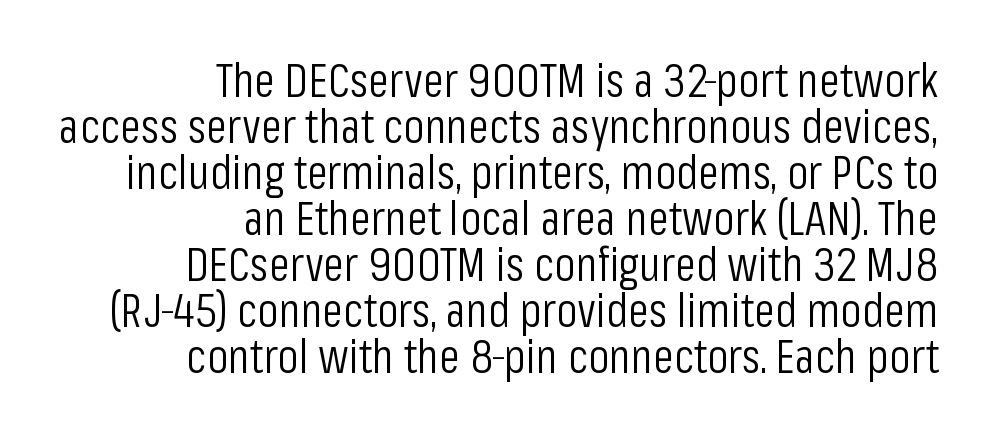
This reads as an unemphasized weight, regular at the heaviest. Rendered with straight, roman letterforms. Students, observe: this is what under-led, compact text looks like. Honestly, there is no underline to notice here at all. Caption: standard tracking, unaltered.
